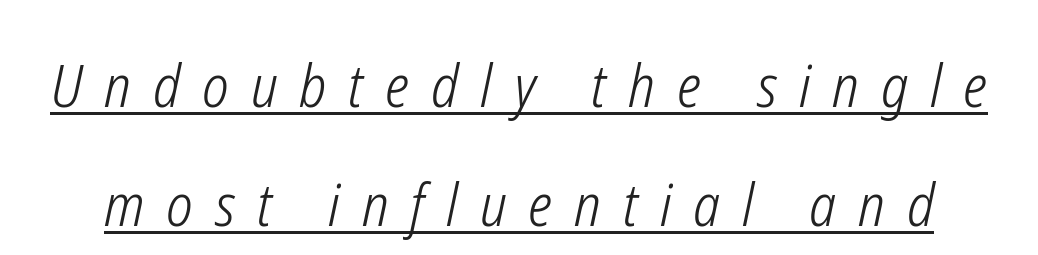
{"italic": "yes", "lean": "right", "slant_degrees": 12, "bold": "no", "weight": "light", "width": "condensed", "stroke_contrast": "low", "x_height": "medium", "monospaced": "no", "underline": "yes", "line_spacing": "loose", "line_spacing_ratio": 2.05, "letter_spacing": "wide", "letter_spacing_em": 0.38, "glyph_px": 58}
